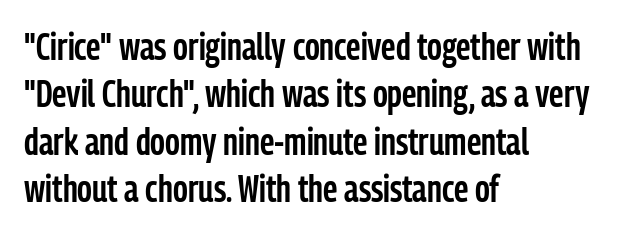
Each letter keeps its own natural width here, so spacing adapts to shape. Leftover space on each line is placed entirely after the last word. Font category for this specimen: sans-serif. The glyphs are unaccompanied by any horizontal stroke below them. A roman cut, with each character standing at attention.
